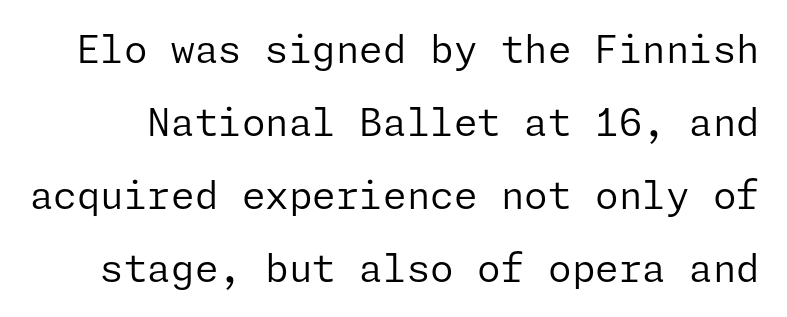
Check the space under the baseline: it is left empty. In terms of letterform style, serifs are entirely absent. Observe the ordinary spacing: letters are neighbours, not strangers. The font sits on the lighter half of the weight spectrum, regular included.
